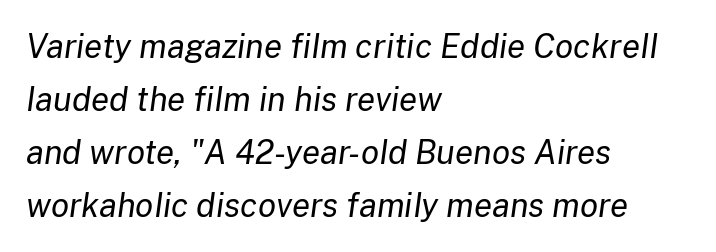
Q: Is the text bold? A: No.
Q: Is the text italic (slanted)? A: Yes, it leans right by about 8 degrees.
Q: Is the text underlined? A: No.
Q: How is the paragraph aligned? A: Left-aligned.
Q: Is the spacing between letters normal or unusually wide? A: Normal.
Q: Is the spacing between lines tight, normal or loose? A: Normal.
Q: Width (condensed, normal, or wide)? A: Normal.
Q: Stroke contrast? A: Low.
Q: x-height? A: Medium.
Q: Monospaced? A: No.
